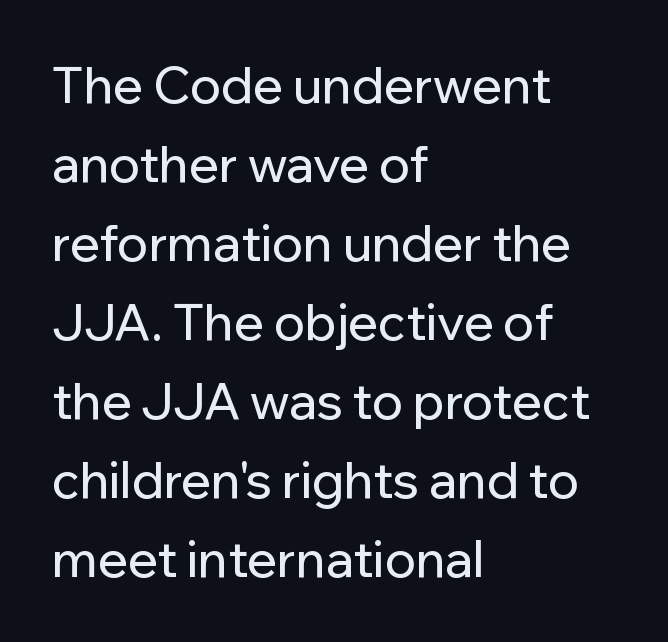
The image shows 50 px sans-serif type, upright; set left-aligned, normal line spacing (1.58x), normal letter spacing, not underlined; low stroke contrast and a medium x-height.
